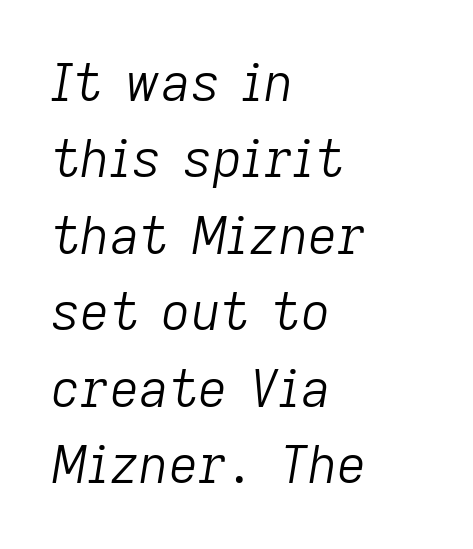
The image shows 51 px light type, italic (leaning right); set left-aligned, normal line spacing (1.5x), normal letter spacing, not underlined; low stroke contrast and a medium x-height.
